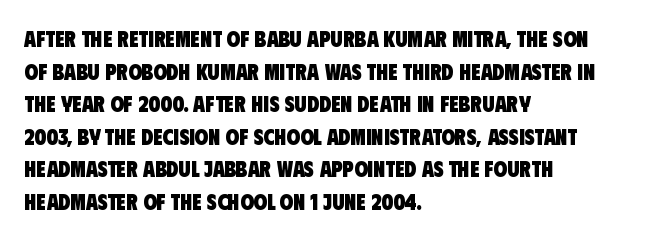
The image shows 22 px bold type; set left-aligned, normal line spacing (1.48x), normal letter spacing, not underlined.
